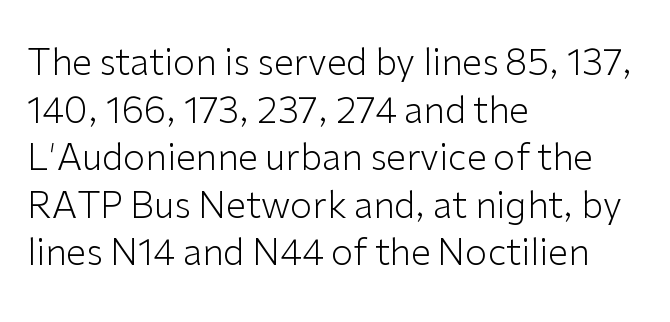
The image shows 36 px light sans-serif type, upright; set left-aligned, normal line spacing (1.32x), normal letter spacing, not underlined; low stroke contrast and a medium x-height.
